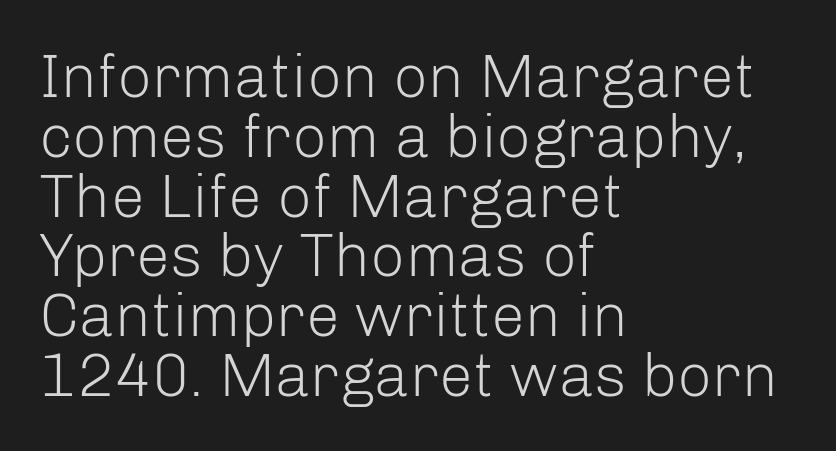
{"serif": "no", "italic": "no", "bold": "no", "weight": "light", "width": "normal", "stroke_contrast": "low", "x_height": "medium", "monospaced": "no", "underline": "no", "align": "left", "line_spacing": "tight", "line_spacing_ratio": 0.98, "letter_spacing": "normal", "letter_spacing_em": 0.0, "glyph_px": 61}
